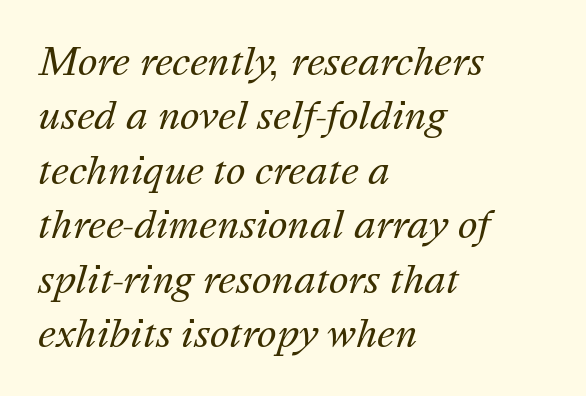
The image shows 37 px regular-weight type, italic (leaning right); set left-aligned, normal line spacing (1.47x), normal letter spacing, not underlined; medium stroke contrast and a medium x-height.
